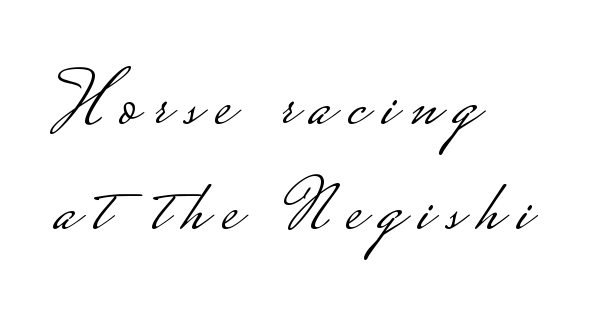
The image shows 77 px light, wide sans-serif type; set left-aligned, normal line spacing (1.37x), not underlined; low stroke contrast.
